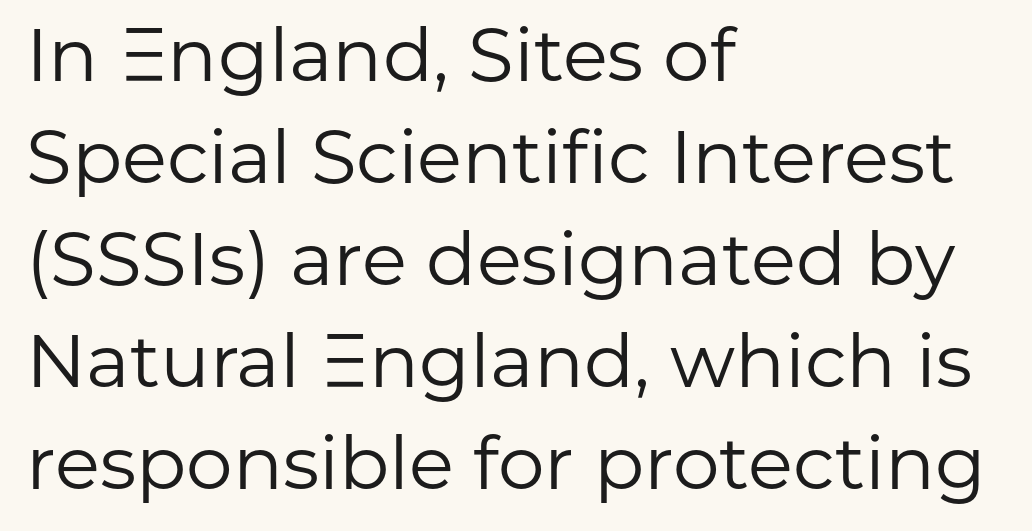
{"serif": "no", "italic": "no", "bold": "no", "weight": "regular", "width": "normal", "stroke_contrast": "low", "x_height": "medium", "monospaced": "no", "underline": "no", "align": "left", "line_spacing": "normal", "line_spacing_ratio": 1.38, "letter_spacing": "normal", "letter_spacing_em": 0.0, "glyph_px": 74}
